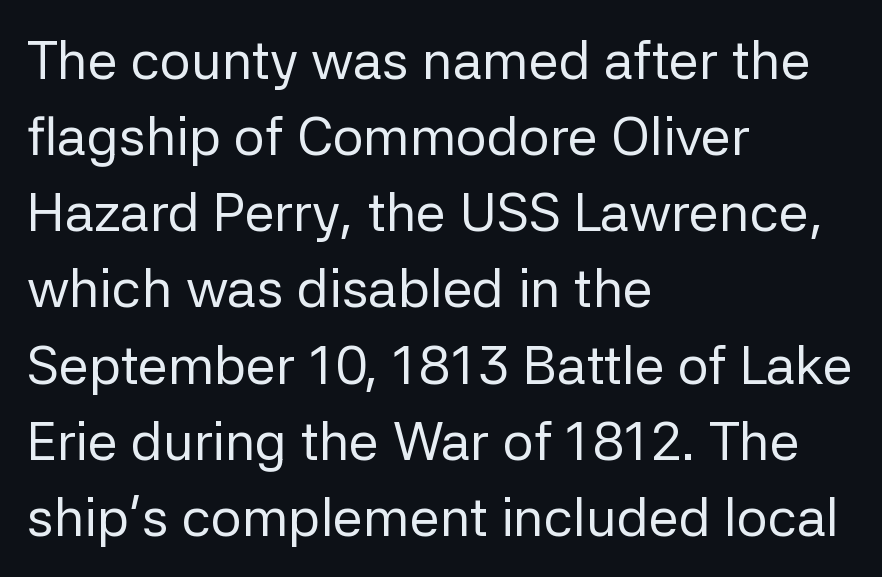
No word sits above an underline. This rendering uses left alignment, leaving the right contour irregular. These lines sit exactly where default settings would place them. Rendered with straight, roman letterforms.
